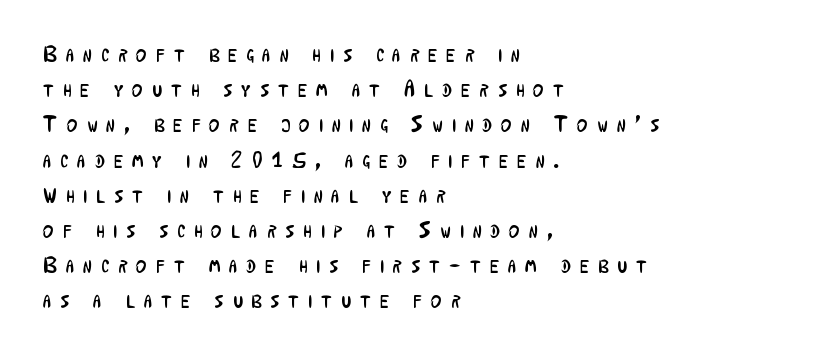
Q: Is the text bold? A: No.
Q: Is the text italic (slanted)? A: No, it is upright.
Q: Is the text underlined? A: No.
Q: How is the paragraph aligned? A: Left-aligned.
Q: Is the spacing between letters normal or unusually wide? A: Unusually wide.
Q: Is the spacing between lines tight, normal or loose? A: Normal.
